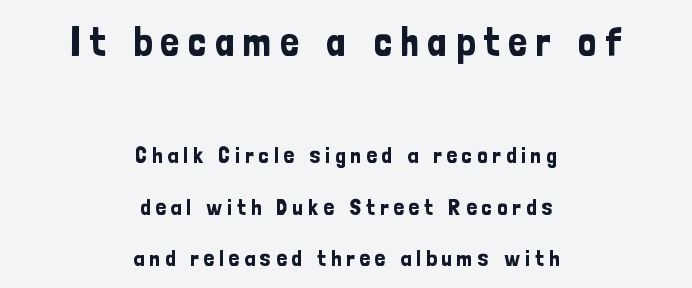
Plain, unruled lines of type. Airy leading. Unlike italic type, these characters show no tilt at all. No feet cap the strokes, marking this as sans-serif type.
